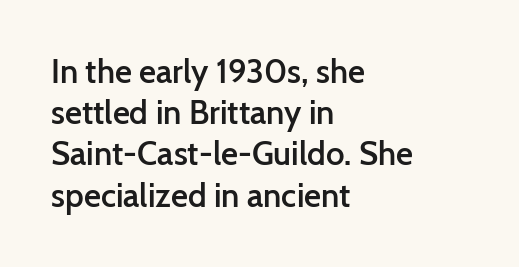
Q: Is the text bold? A: Semi-bold.
Q: Is the text italic (slanted)? A: No, it is upright.
Q: Is the typeface a serif or a sans-serif typeface? A: Sans-serif.
Q: Is the text underlined? A: No.
Q: How is the paragraph aligned? A: Left-aligned.
Q: Is the spacing between letters normal or unusually wide? A: Normal.
Q: Is the spacing between lines tight, normal or loose? A: Normal.
Q: Width (condensed, normal, or wide)? A: Normal.
Q: Stroke contrast? A: Low.
Q: x-height? A: Medium.
Q: Monospaced? A: No.
